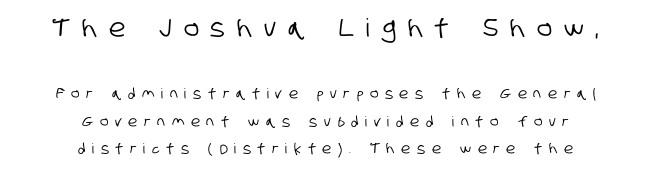
Q: Is the text underlined? A: No.
Q: How is the paragraph aligned? A: Centered.
Q: Is the spacing between letters normal or unusually wide? A: Unusually wide.
Q: Is the spacing between lines tight, normal or loose? A: Loose.
Q: Which block of text is set in a larger size, the first (top) or the second (bottom)? A: The first (top) one.
